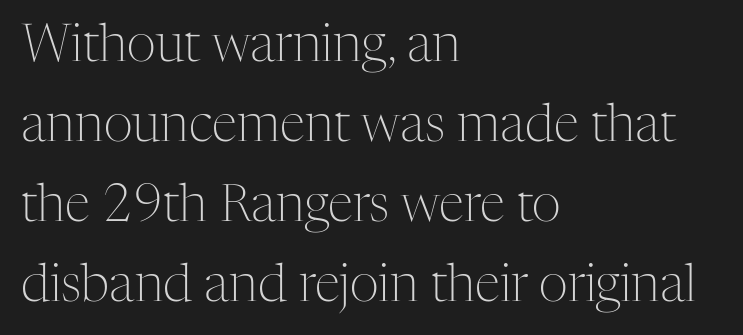
Proportional: the letters do not fall into vertical columns. A student would call this left alignment; a typographer would say flush left, rag right. Check the space under the baseline: it is left empty. What kind of face is this? One with serifs. Ascenders rise straight up at ninety degrees. The space between consecutive lines is moderate.
